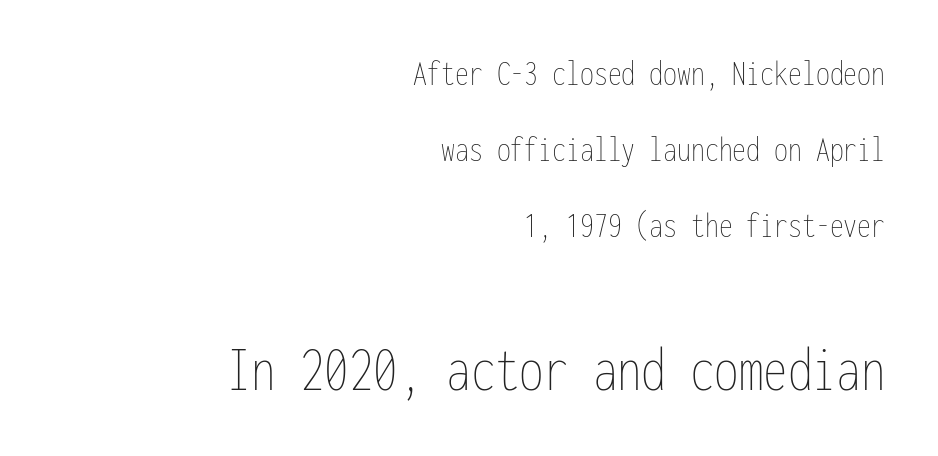
Compared with a flush-left layout, this one pins lines to the opposite, right side. Regarding leading, the lines here are spaced well apart. Every character sits straight up, as roman type does. A bare baseline throughout the passage. You get the small type first, then a jump to larger type.
